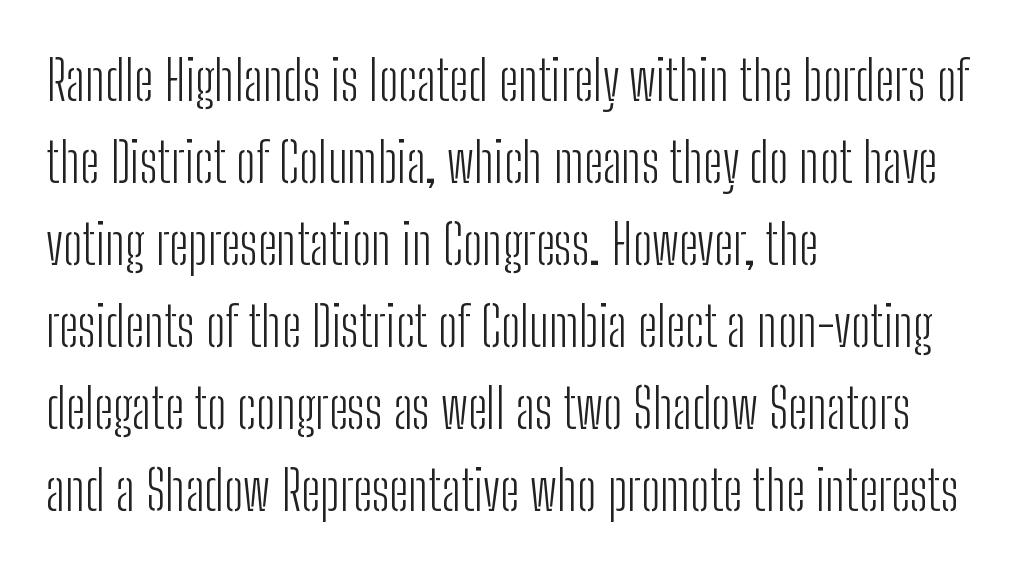
Caption: standard tracking, unaltered. The strokes are not fattened; the text isn't bold. One glance says typical: line gaps are just what's usual. Nothing sits at the stroke ends, so this counts as sans-serif. Visually the block forms a straight wall on the left and a jagged coastline on the right.
